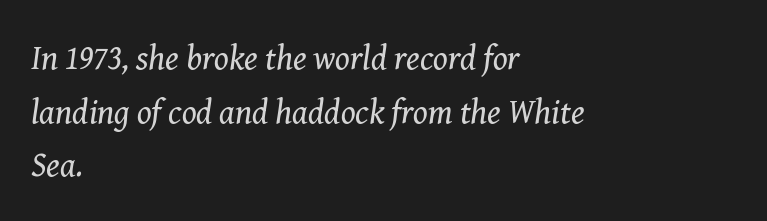
{"serif": "yes", "italic": "yes", "lean": "right", "slant_degrees": 8, "bold": "no", "weight": "regular", "width": "normal", "stroke_contrast": "medium", "x_height": "medium", "monospaced": "no", "underline": "no", "align": "left", "line_spacing": "normal", "line_spacing_ratio": 1.58, "letter_spacing": "normal", "letter_spacing_em": 0.0, "glyph_px": 34}
